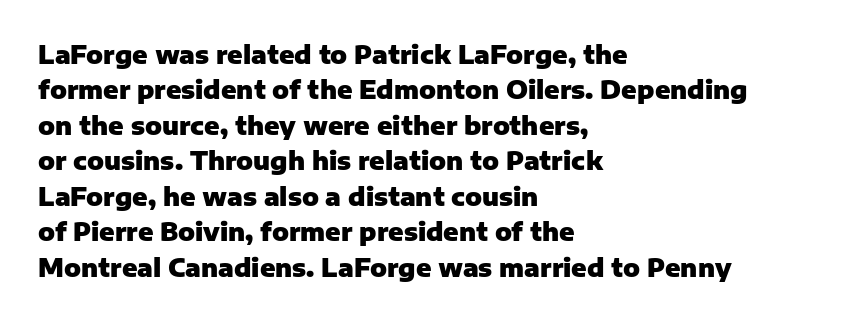
{"italic": "no", "bold": "yes", "underline": "no", "align": "left", "line_spacing": "normal", "line_spacing_ratio": 1.42, "letter_spacing": "normal", "letter_spacing_em": 0.0, "glyph_px": 25}
